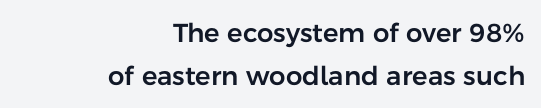
The image shows 26 px text type, upright; set right-aligned, normal line spacing (1.64x), normal letter spacing, not underlined.
